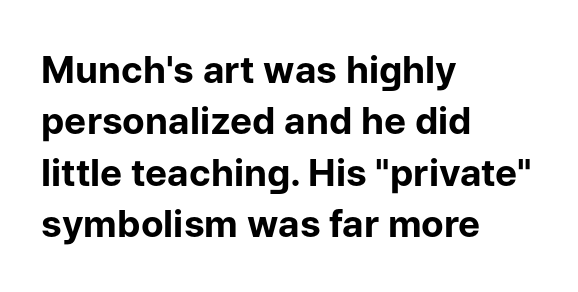
The image shows 37 px bold sans-serif type, upright; set left-aligned, normal line spacing (1.39x), normal letter spacing, not underlined; low stroke contrast and a medium x-height.
